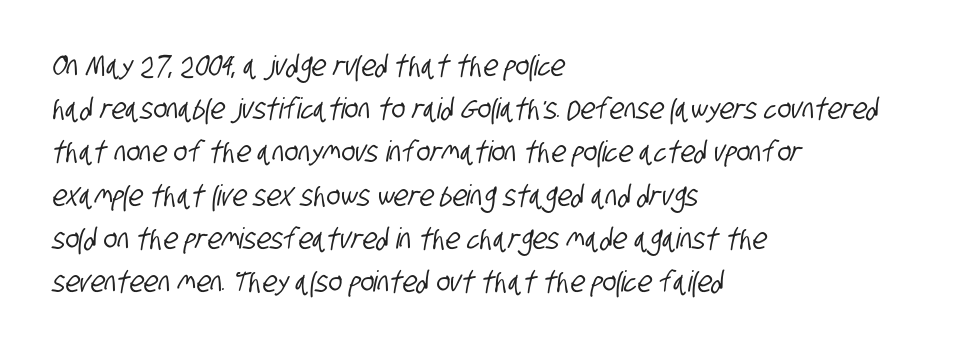
Q: Is the typeface a serif or a sans-serif typeface? A: Sans-serif.
Q: Is the text underlined? A: No.
Q: How is the paragraph aligned? A: Left-aligned.
Q: Is the spacing between letters normal or unusually wide? A: Normal.
Q: Is the spacing between lines tight, normal or loose? A: Normal.
Q: Width (condensed, normal, or wide)? A: Condensed.
Q: Stroke contrast? A: Low.
Q: x-height? A: Large.
Q: Monospaced? A: No.
